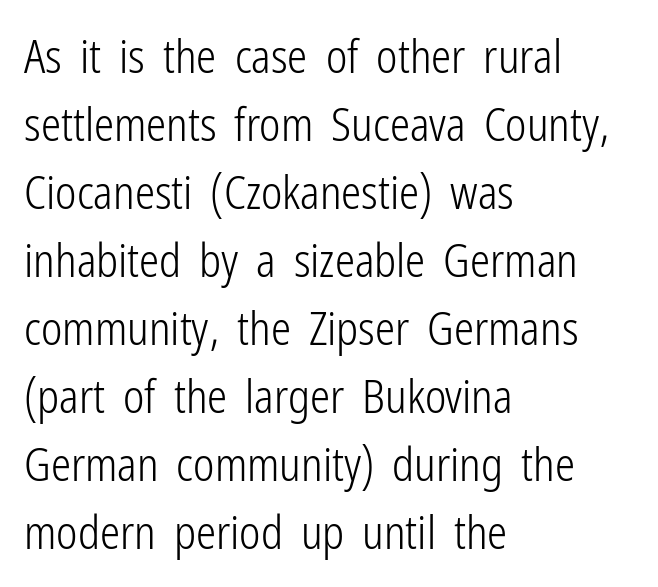
Q: Is the text bold? A: No.
Q: Is the text italic (slanted)? A: No, it is upright.
Q: Is the typeface a serif or a sans-serif typeface? A: Sans-serif.
Q: Is the text underlined? A: No.
Q: How is the paragraph aligned? A: Left-aligned.
Q: Is the spacing between letters normal or unusually wide? A: Normal.
Q: Is the spacing between lines tight, normal or loose? A: Normal.
Q: Width (condensed, normal, or wide)? A: Condensed.
Q: Stroke contrast? A: Low.
Q: x-height? A: Medium.
Q: Monospaced? A: No.
